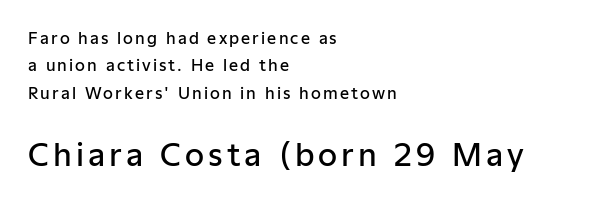
The image shows 31 px semibold sans-serif type, upright; set left-aligned, line spacing 1.71x, not underlined; the second (bottom) block is 1.94x larger; low stroke contrast and a medium x-height.
